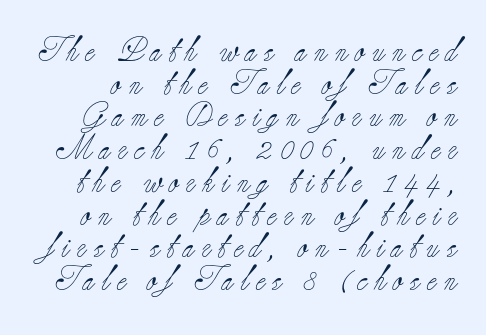
The image shows 25 px text type; set normal line spacing (1.31x), unusually wide letter spacing (+0.3 em), not underlined.
